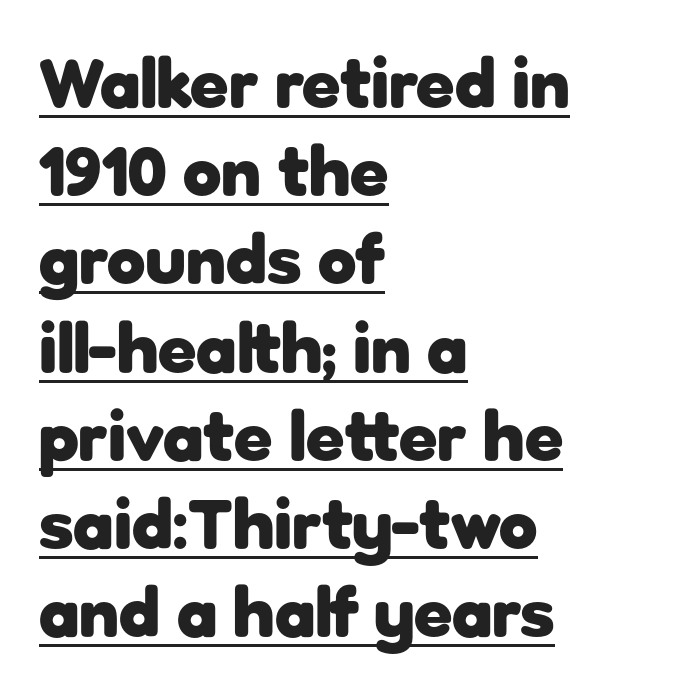
Underlining? Definitely there. The vertical gap from one line to the next is medium. Is the letter spacing exaggerated? No — it looks like the ordinary default. These words are printed bold, with thick strokes throughout. These lines stack with their left ends in a neat column.
